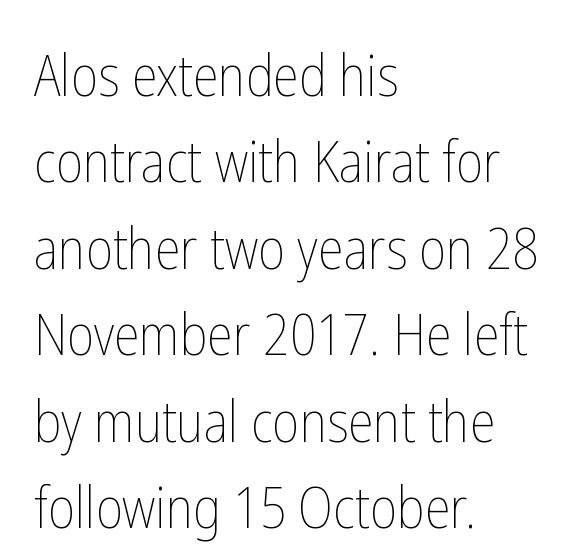
{"italic": "no", "bold": "no", "weight": "thin", "width": "condensed", "stroke_contrast": "low", "x_height": "medium", "monospaced": "no", "underline": "no", "align": "left", "line_spacing": "normal", "line_spacing_ratio": 1.49, "letter_spacing": "normal", "letter_spacing_em": 0.0, "glyph_px": 58}
